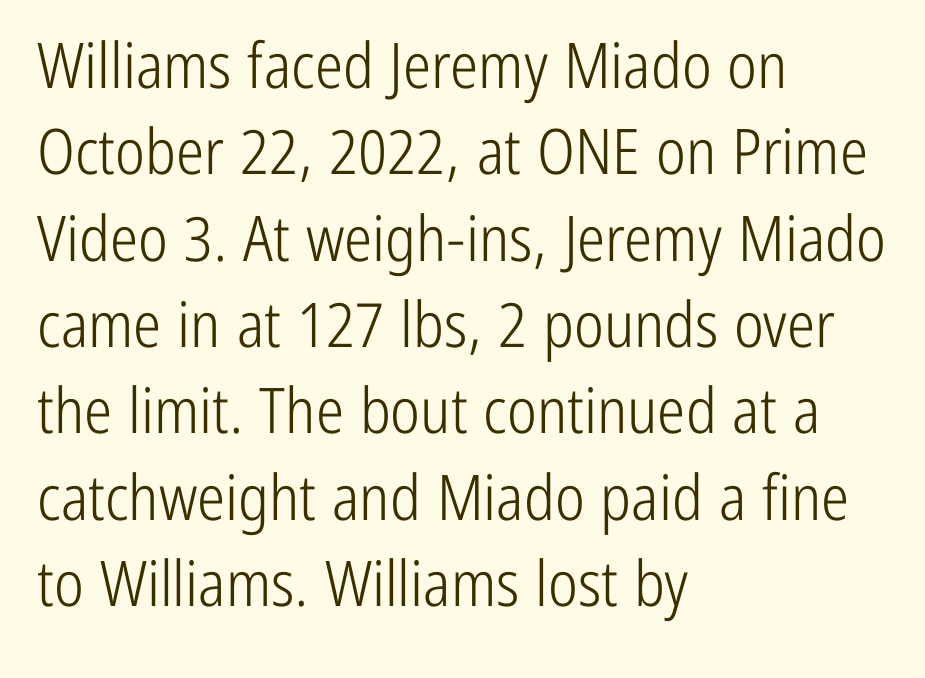
This sample has the flowing, uneven cadence of proportional lettering. Stems and bowls with no extra thickness — not bold. The specimen omits any rule beneath the text block's lines. Standard letterfit; no display-style spreading of the glyphs.
